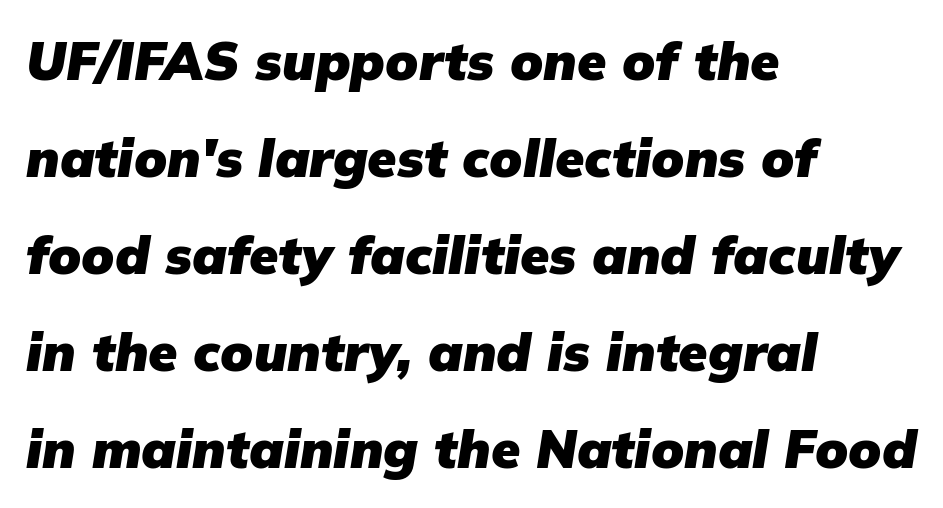
The image shows 53 px heavy type, italic (leaning right); set left-aligned, line spacing 1.83x, normal letter spacing, not underlined; low stroke contrast and a medium x-height.
